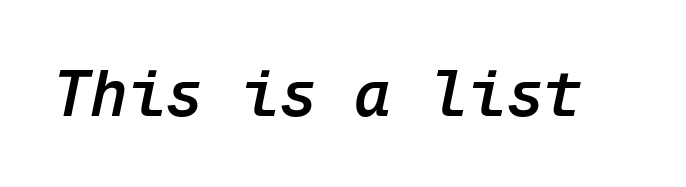
{"italic": "yes", "lean": "right", "slant_degrees": 12, "bold": "semi", "weight": "semibold", "width": "normal", "stroke_contrast": "low", "x_height": "medium", "monospaced": "yes", "underline": "no", "letter_spacing": "normal", "letter_spacing_em": 0.0, "glyph_px": 63}
